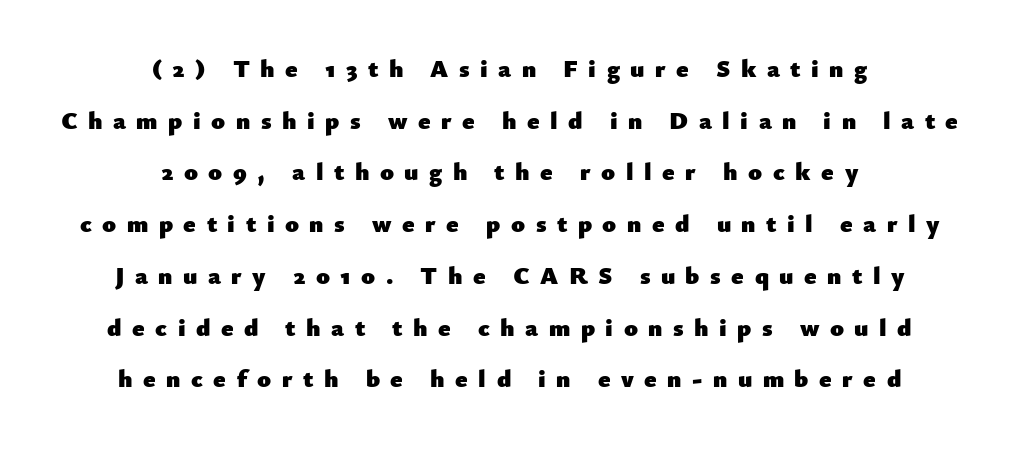
Q: Is the text bold? A: Yes.
Q: Is the text italic (slanted)? A: No, it is upright.
Q: Is the text underlined? A: No.
Q: How is the paragraph aligned? A: Centered.
Q: Is the spacing between letters normal or unusually wide? A: Unusually wide.
Q: Is the spacing between lines tight, normal or loose? A: Loose.
